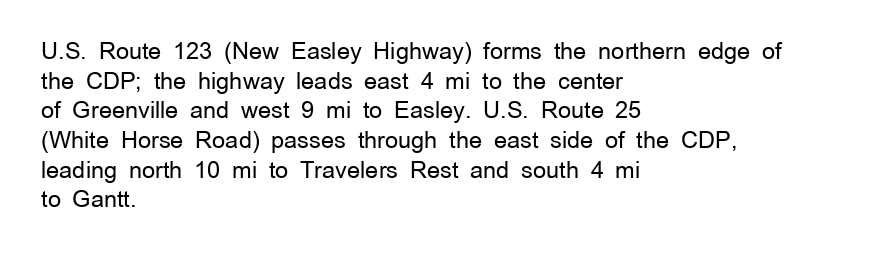
The lines sit at an ordinary, default distance from one another. The rag falls on the right side of this text block. The characters are drawn with everyday or finer stroke widths. Descender tails drop into unmarked territory.
